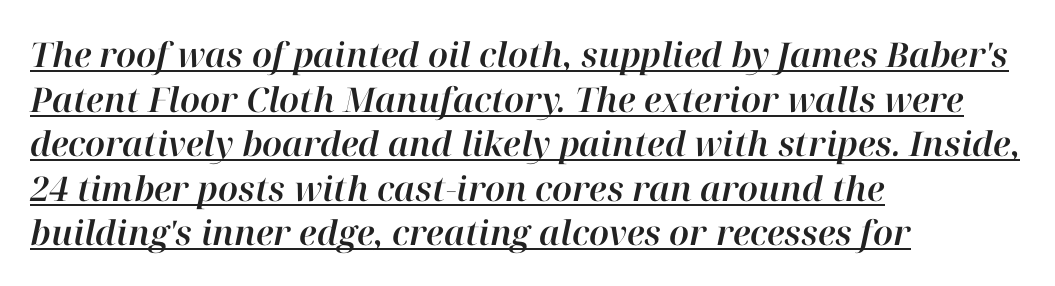
Q: Is the text italic (slanted)? A: Yes, it leans right by about 12 degrees.
Q: Is the text underlined? A: Yes.
Q: How is the paragraph aligned? A: Left-aligned.
Q: Is the spacing between letters normal or unusually wide? A: Normal.
Q: Is the spacing between lines tight, normal or loose? A: Normal.
Q: Width (condensed, normal, or wide)? A: Normal.
Q: Stroke contrast? A: High.
Q: x-height? A: Medium.
Q: Monospaced? A: No.
